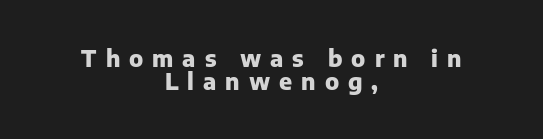
{"italic": "no", "bold": "yes", "underline": "no", "align": "center", "line_spacing": "tight", "line_spacing_ratio": 1.0, "letter_spacing": "wide", "letter_spacing_em": 0.39, "glyph_px": 23}
